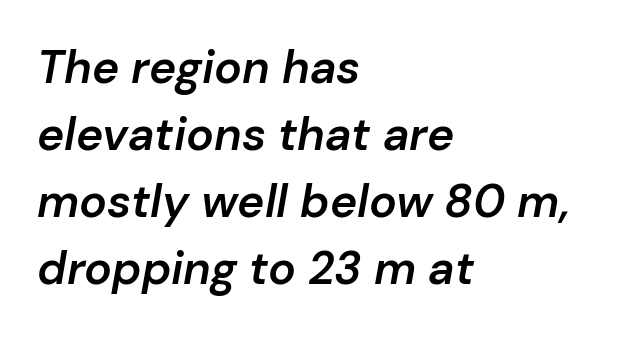
Bold? Not quite — semibold, heavier than regular but stopping short. Does extra space separate the letters? No, they use regular spacing. One-word summary of the alignment: left. The face used here is proportionally spaced, like ordinary book or web type. The space beneath each line is pristine and unruled.
